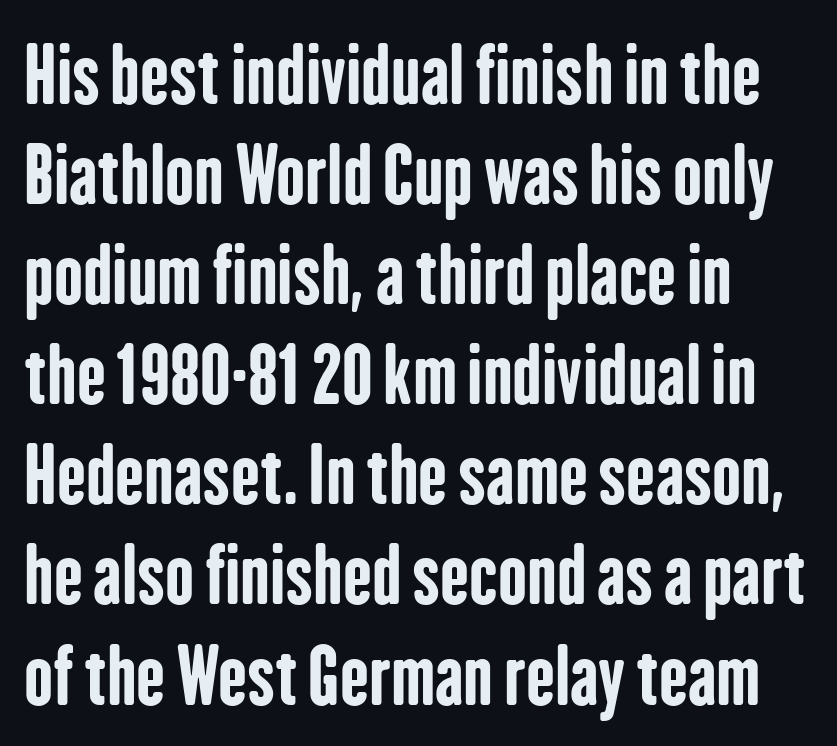
Q: Is the text bold? A: Yes.
Q: Is the text italic (slanted)? A: No, it is upright.
Q: Is the typeface a serif or a sans-serif typeface? A: Sans-serif.
Q: Is the text underlined? A: No.
Q: How is the paragraph aligned? A: Left-aligned.
Q: Is the spacing between letters normal or unusually wide? A: Normal.
Q: Is the spacing between lines tight, normal or loose? A: Normal.
Q: Width (condensed, normal, or wide)? A: Condensed.
Q: Stroke contrast? A: Low.
Q: x-height? A: Medium.
Q: Monospaced? A: No.
